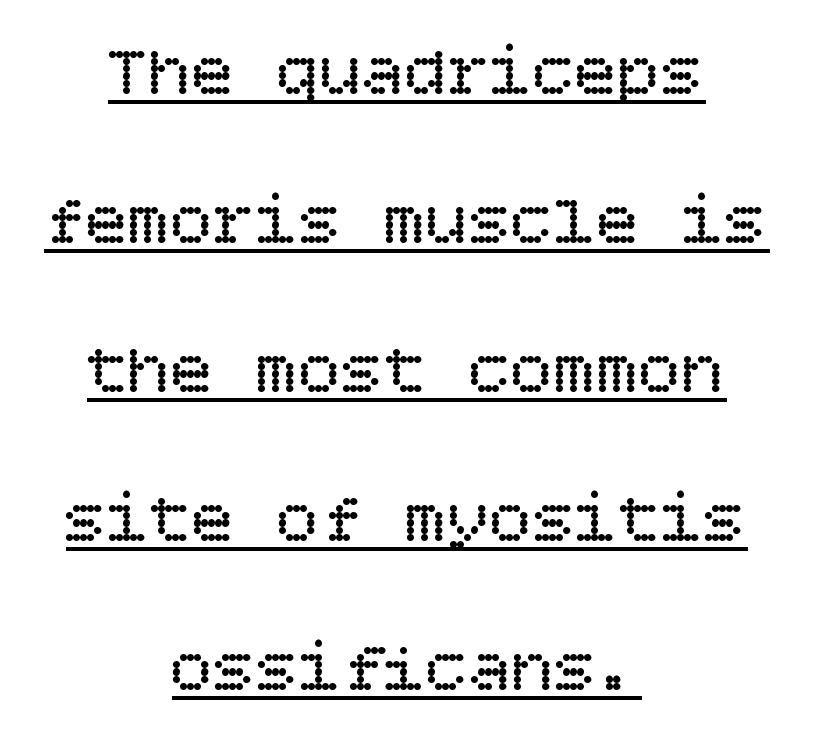
This sample carries an underscore along the baseline area. Horizontal alignment here is central, giving a formal, balanced look. The passage shown has conventional tracking throughout. Vertically, the passage feels expansive, rows floating well apart.
